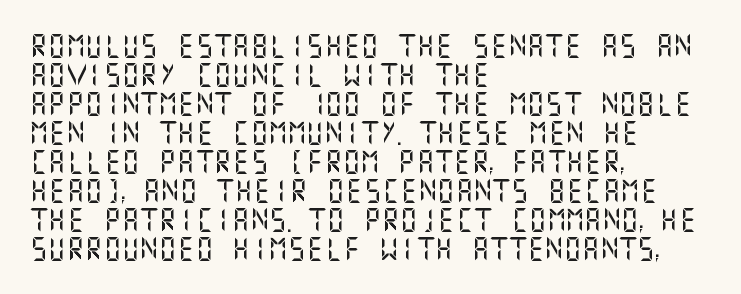
The image shows 23 px text type, upright; set left-aligned, normal line spacing (1.26x), normal letter spacing, not underlined.
